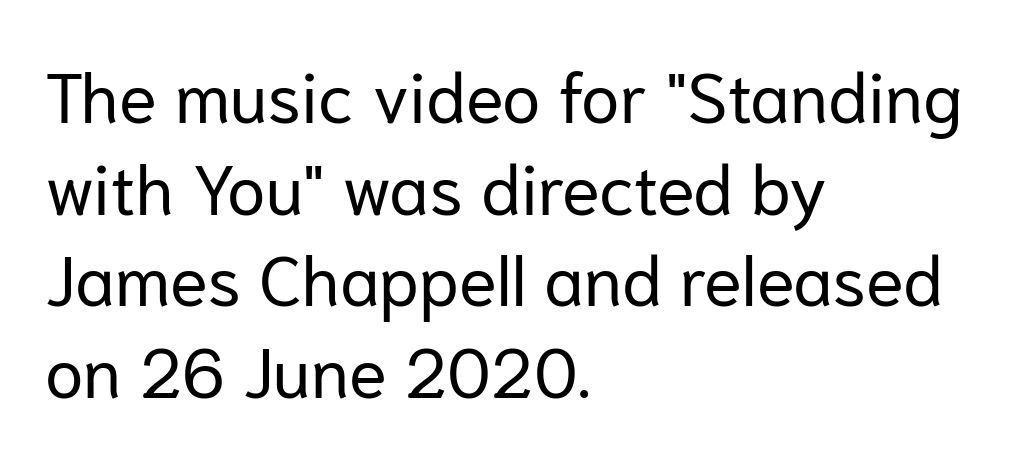
The compositor pushed each line to the left boundary. A roman cut, with each character standing at attention. Note the varied advance widths — an 'i' is clearly narrower than an 'm'. A typesetter would call this leading conventional body-copy spacing.
